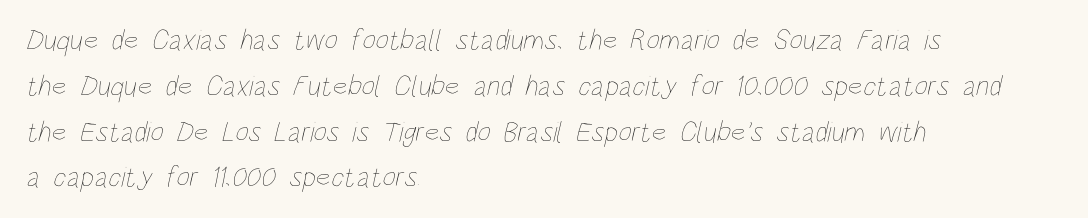
{"bold": "no", "weight": "thin", "width": "condensed", "stroke_contrast": "low", "x_height": "large", "monospaced": "no", "underline": "no", "align": "left", "line_spacing": "normal", "line_spacing_ratio": 1.58, "letter_spacing": "normal", "letter_spacing_em": 0.0, "glyph_px": 29}
